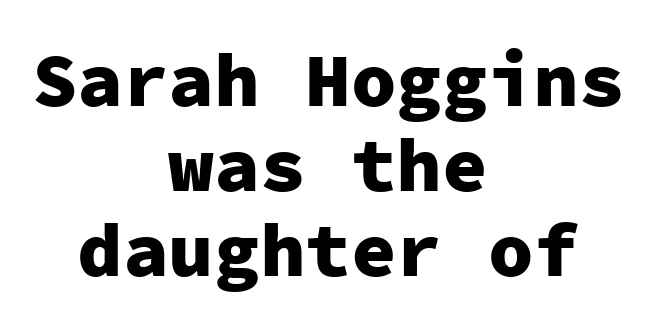
Line spacing here is tight. The specimen omits any rule beneath the text block's lines. The font family rendered here belongs to the sans-serif group. These lines are rendered in a fixed-pitch font.
